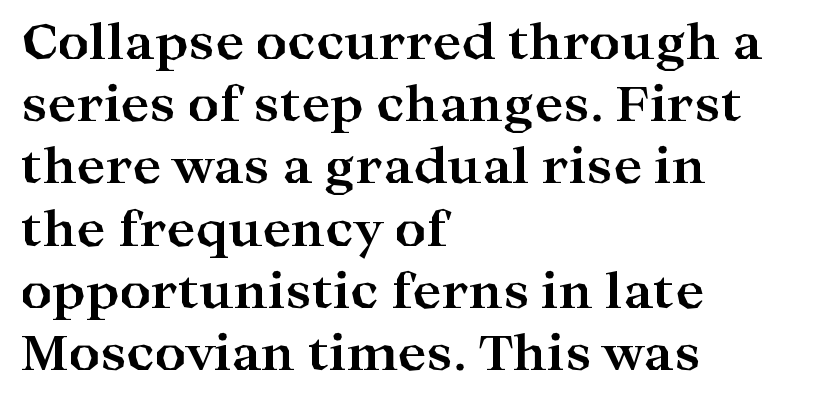
{"serif": "yes", "italic": "no", "bold": "yes", "weight": "bold", "width": "wide", "stroke_contrast": "high", "x_height": "medium", "monospaced": "no", "underline": "no", "align": "left", "line_spacing": "normal", "line_spacing_ratio": 1.27, "letter_spacing": "normal", "letter_spacing_em": 0.0, "glyph_px": 49}
